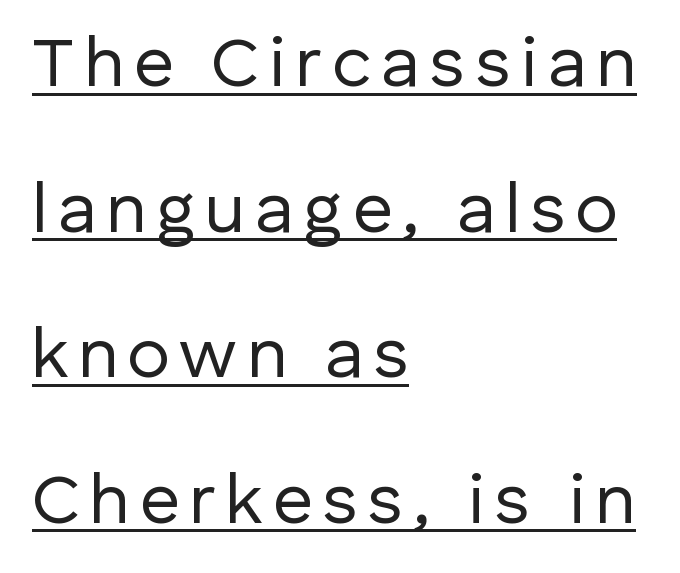
Q: Is the text bold? A: No.
Q: Is the text italic (slanted)? A: No, it is upright.
Q: Is the typeface a serif or a sans-serif typeface? A: Sans-serif.
Q: Is the text underlined? A: Yes.
Q: How is the paragraph aligned? A: Left-aligned.
Q: Is the spacing between lines tight, normal or loose? A: Loose.
Q: Width (condensed, normal, or wide)? A: Normal.
Q: Stroke contrast? A: Low.
Q: x-height? A: Medium.
Q: Monospaced? A: No.
